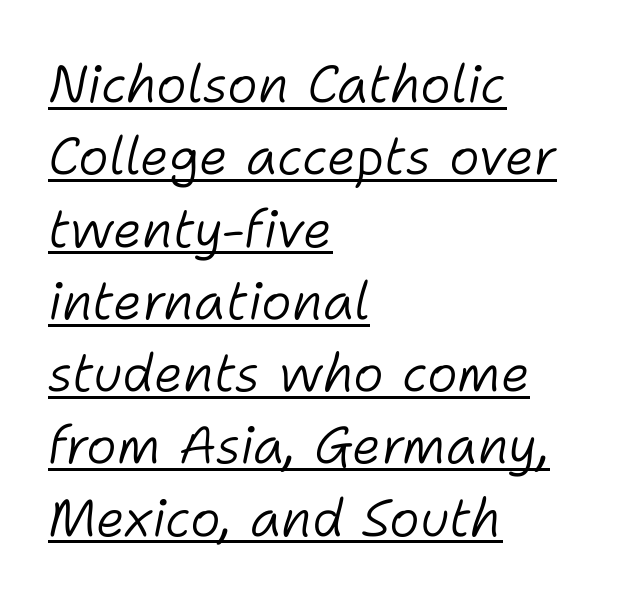
{"italic": "yes", "lean": "right", "slant_degrees": 11, "bold": "no", "weight": "light", "width": "normal", "stroke_contrast": "low", "x_height": "medium", "monospaced": "no", "underline": "yes", "align": "left", "line_spacing": "normal", "line_spacing_ratio": 1.39, "letter_spacing": "normal", "letter_spacing_em": 0.0, "glyph_px": 52}
